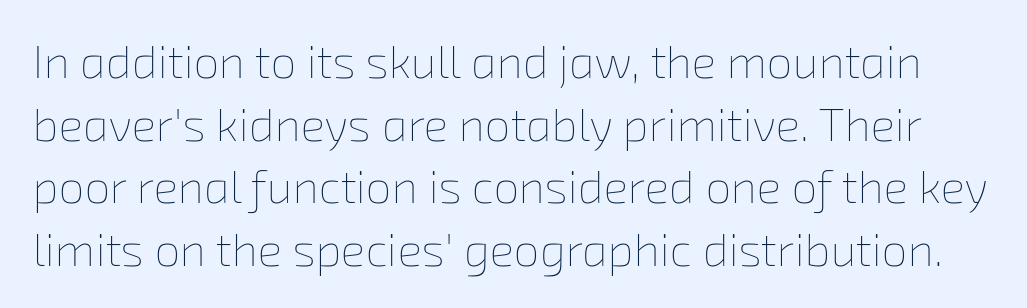
Q: Is the text bold? A: No.
Q: Is the text underlined? A: No.
Q: Is the spacing between letters normal or unusually wide? A: Normal.
Q: Is the spacing between lines tight, normal or loose? A: Normal.
Q: Width (condensed, normal, or wide)? A: Normal.
Q: Stroke contrast? A: Low.
Q: x-height? A: Medium.
Q: Monospaced? A: No.
